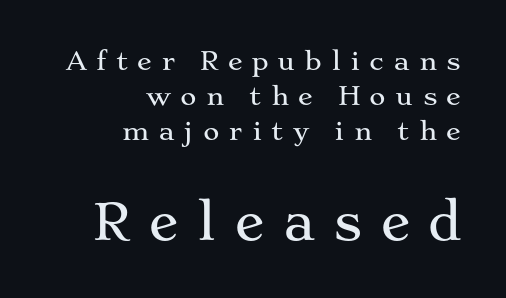
The passage shown is not underscored anywhere. The letters stand straight up with perfectly vertical stems. Two sizes are in play, and the larger belongs to the second block. There is plenty of visible air inserted between adjacent glyphs. The passage is arranged like a letterhead date or caption credit — flush right.
